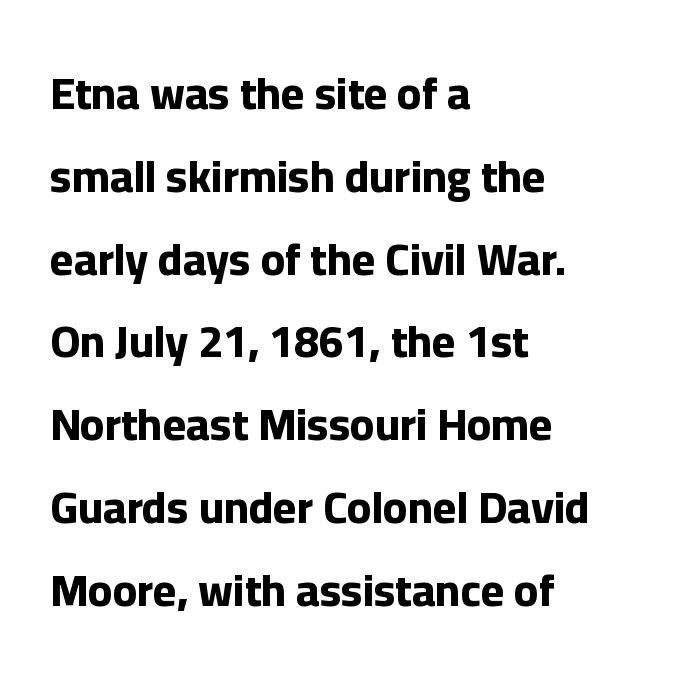
Reading down the block, your eye returns to a fixed left position each line. This is sans-serif lettering, the kind often seen on screens and signage. Is the letter spacing exaggerated? No — it looks like the ordinary default. Anything drawn beneath the words? Only blank space.
